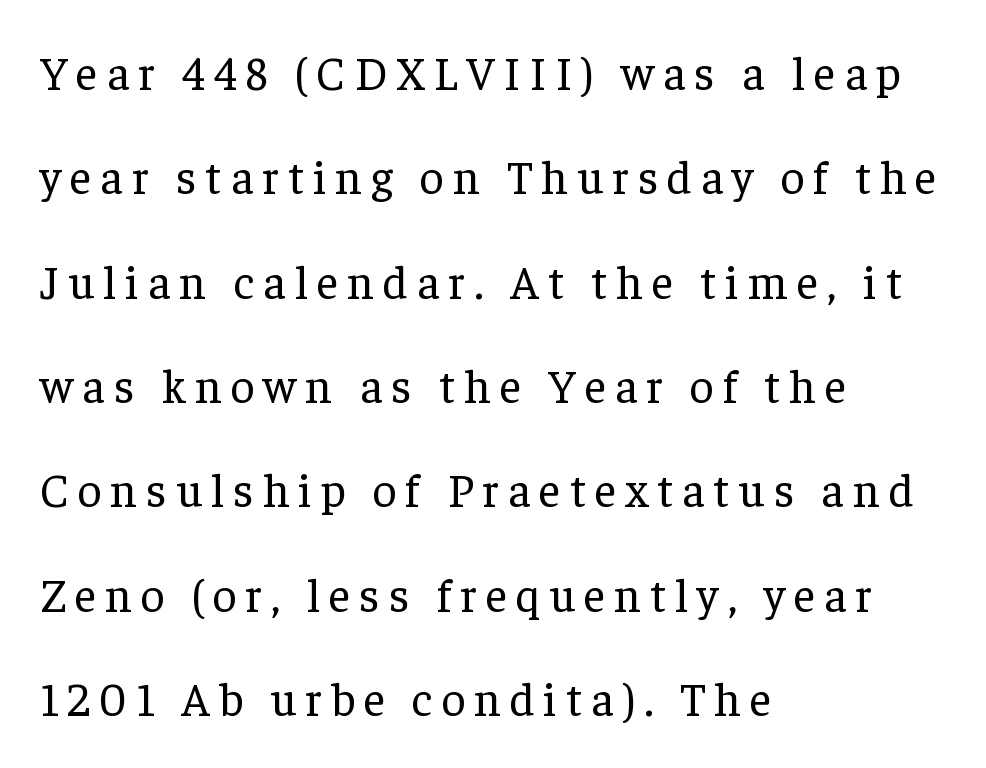
{"serif": "yes", "italic": "no", "bold": "no", "weight": "regular", "width": "normal", "stroke_contrast": "low", "x_height": "medium", "monospaced": "no", "underline": "no", "align": "left", "line_spacing": "loose", "line_spacing_ratio": 2.22, "glyph_px": 47}
